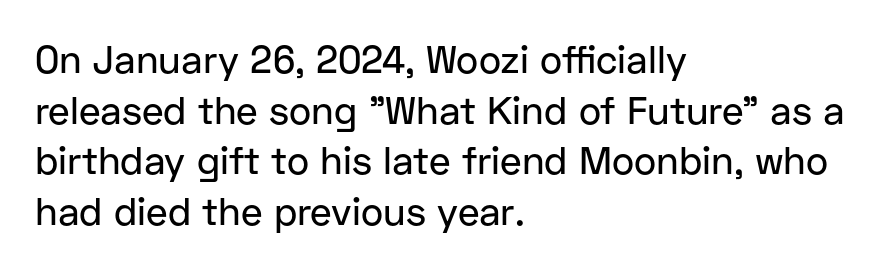
{"serif": "no", "italic": "no", "width": "normal", "stroke_contrast": "low", "x_height": "medium", "monospaced": "no", "underline": "no", "align": "left", "line_spacing": "normal", "line_spacing_ratio": 1.33, "letter_spacing": "normal", "letter_spacing_em": 0.0, "glyph_px": 38}
